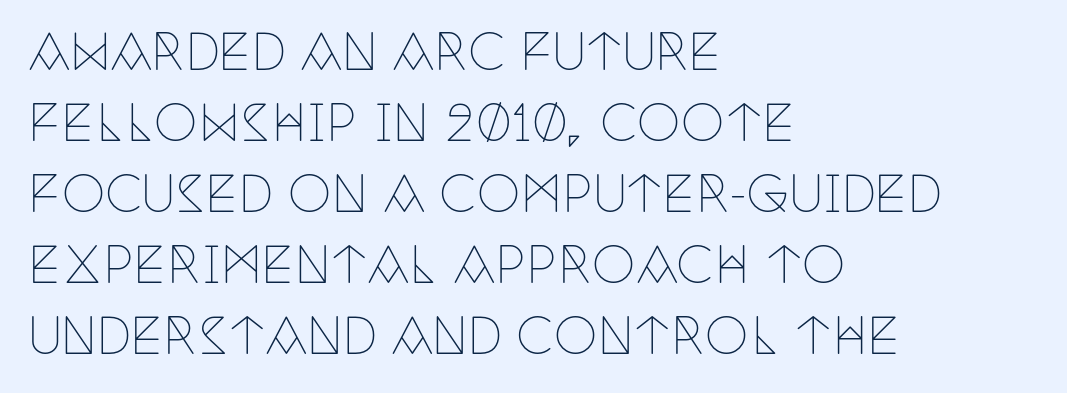
{"serif": "yes", "italic": "no", "bold": "no", "weight": "thin", "width": "condensed", "stroke_contrast": "low", "x_height": "large", "monospaced": "no", "underline": "no", "align": "left", "line_spacing": "normal", "line_spacing_ratio": 1.45, "letter_spacing": "normal", "letter_spacing_em": 0.0, "glyph_px": 49}
